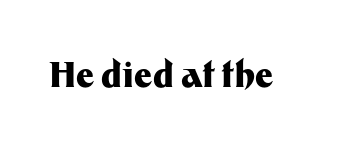
Q: Is the text bold? A: Yes.
Q: Is the text italic (slanted)? A: No, it is upright.
Q: Is the typeface a serif or a sans-serif typeface? A: Sans-serif.
Q: Is the text underlined? A: No.
Q: Is the spacing between letters normal or unusually wide? A: Normal.
Q: Width (condensed, normal, or wide)? A: Normal.
Q: Stroke contrast? A: Medium.
Q: x-height? A: Medium.
Q: Monospaced? A: No.
